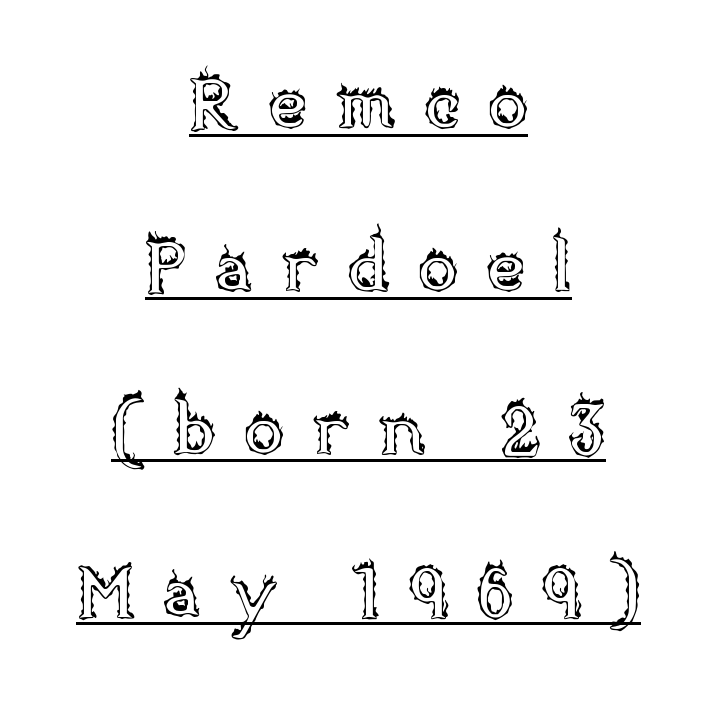
Q: Is the text italic (slanted)? A: No, it is upright.
Q: Is the text underlined? A: Yes.
Q: How is the paragraph aligned? A: Centered.
Q: Is the spacing between letters normal or unusually wide? A: Unusually wide.
Q: Is the spacing between lines tight, normal or loose? A: Loose.
Q: Width (condensed, normal, or wide)? A: Normal.
Q: x-height? A: Large.
Q: Monospaced? A: No.
